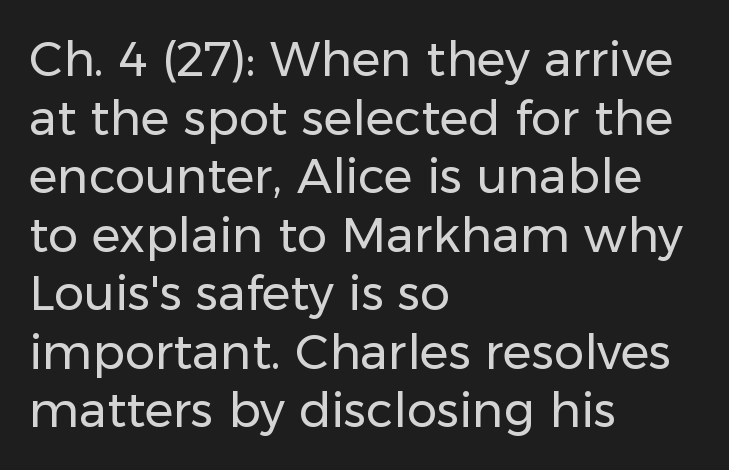
Honestly, there is no underline to notice here at all. A typesetter would call this proportional, since set widths differ per character. Each word holds together tightly as a unit, with standard inter-letter gaps. On a weight scale, this lands at 450 or below. The rag falls on the right side of this text block. Letterform terminals end flat and unadorned throughout the passage.
